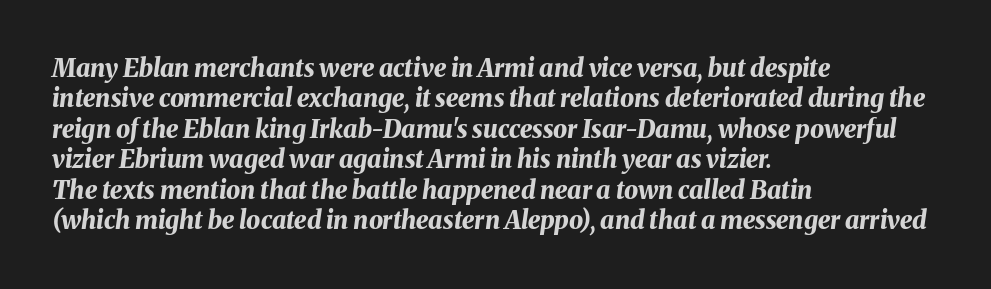
Q: Is the text bold? A: Yes.
Q: Is the text italic (slanted)? A: Yes, it leans right by about 8 degrees.
Q: Is the text underlined? A: No.
Q: How is the paragraph aligned? A: Left-aligned.
Q: Is the spacing between letters normal or unusually wide? A: Normal.
